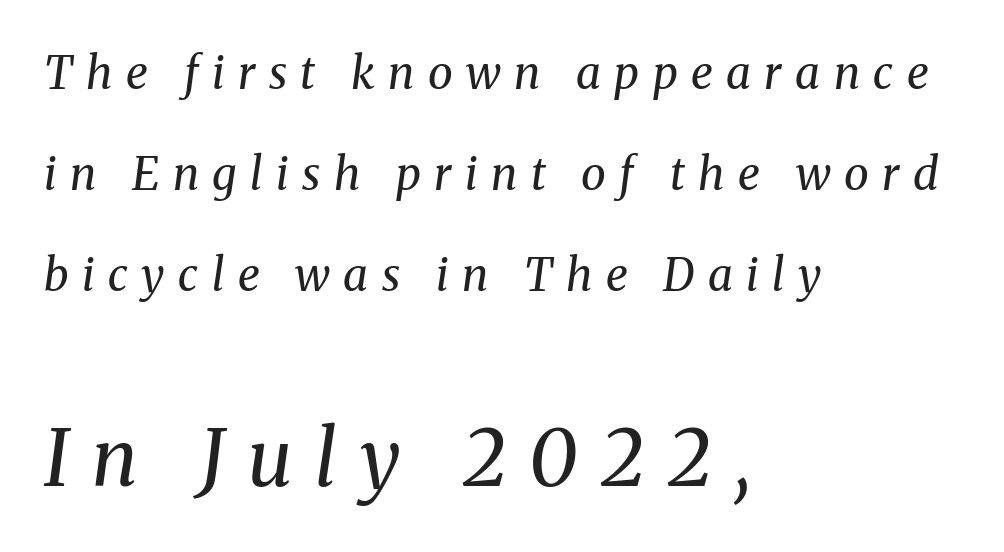
The glyphs look as if they've been sheared to an angle. The rendering uses natural spacing where letterforms have individual widths. Old-style or modern, the face here clearly has serifs. Students, note that the glyphs here are deliberately spaced far apart. Weight: regular or lighter.
